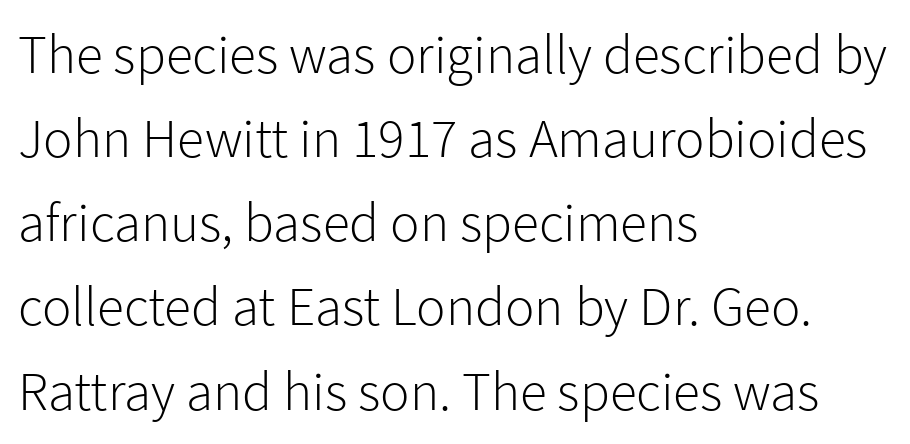
{"serif": "no", "italic": "no", "bold": "no", "weight": "light", "width": "normal", "stroke_contrast": "low", "x_height": "medium", "monospaced": "no", "underline": "no", "align": "left", "line_spacing": "normal", "line_spacing_ratio": 1.53, "letter_spacing": "normal", "letter_spacing_em": 0.0, "glyph_px": 55}
